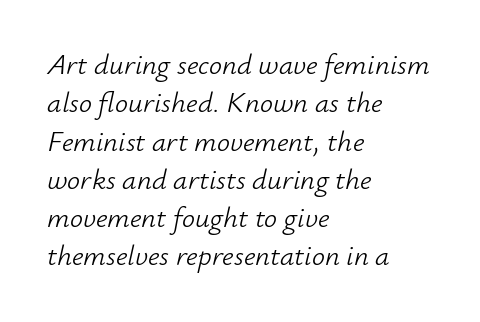
The image shows 29 px light type, italic (leaning right); set left-aligned, normal line spacing (1.32x), normal letter spacing, not underlined; low stroke contrast and a small x-height.
